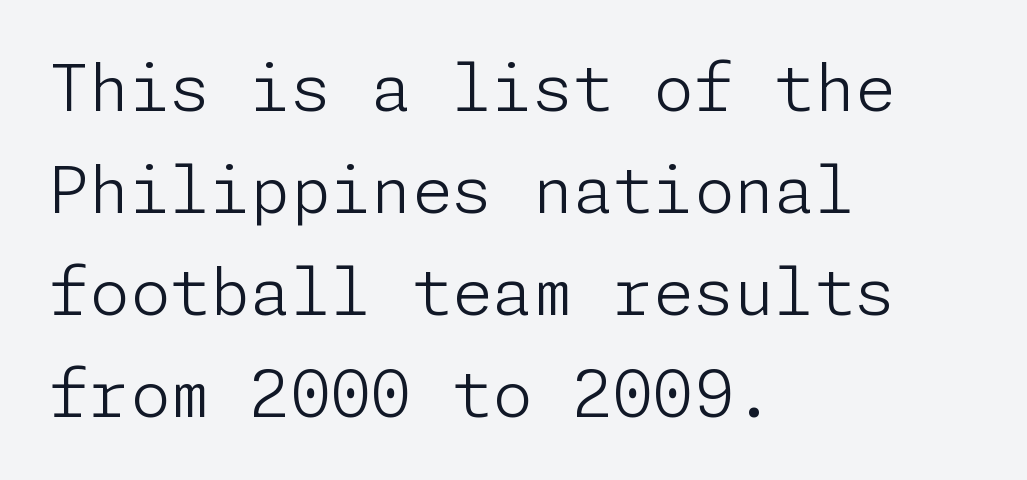
{"serif": "no", "italic": "no", "bold": "no", "weight": "light", "width": "normal", "stroke_contrast": "low", "x_height": "medium", "underline": "no", "align": "left", "line_spacing": "normal", "line_spacing_ratio": 1.57, "letter_spacing": "normal", "letter_spacing_em": 0.0, "glyph_px": 65}
